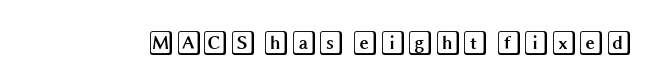
Q: Is the text italic (slanted)? A: No, it is upright.
Q: Is the text underlined? A: No.
Q: Is the spacing between letters normal or unusually wide? A: Normal.
